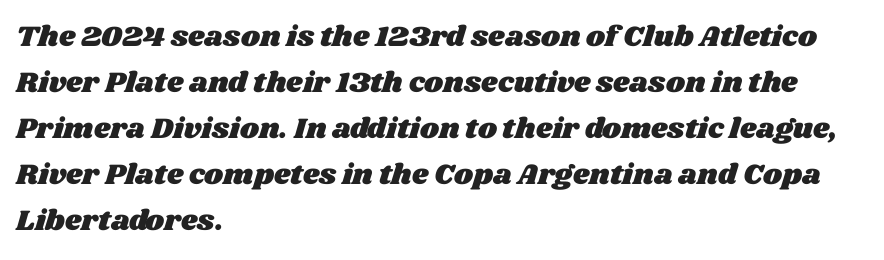
{"width": "wide", "stroke_contrast": "medium", "x_height": "large", "monospaced": "no", "underline": "no", "align": "left", "line_spacing": "normal", "line_spacing_ratio": 1.59, "letter_spacing": "normal", "letter_spacing_em": 0.0, "glyph_px": 29}
